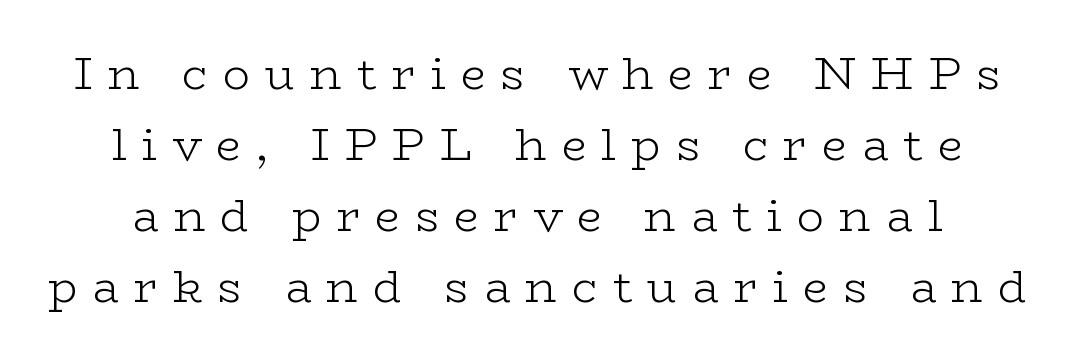
Spacing verdict: proportional, widths tailored to each character. No letter is thick-stroked: the sample isn't bold. Glyph-to-glyph distance is far greater than everyday printed text. I'd call this a serif setting — the letters wear small feet.
